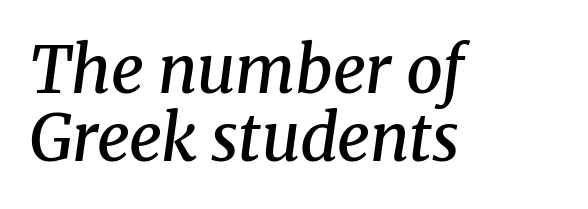
The image shows 65 px semibold serif type, italic (leaning right); set left-aligned, tight line spacing (1.05x), normal letter spacing, not underlined; medium stroke contrast and a medium x-height.
